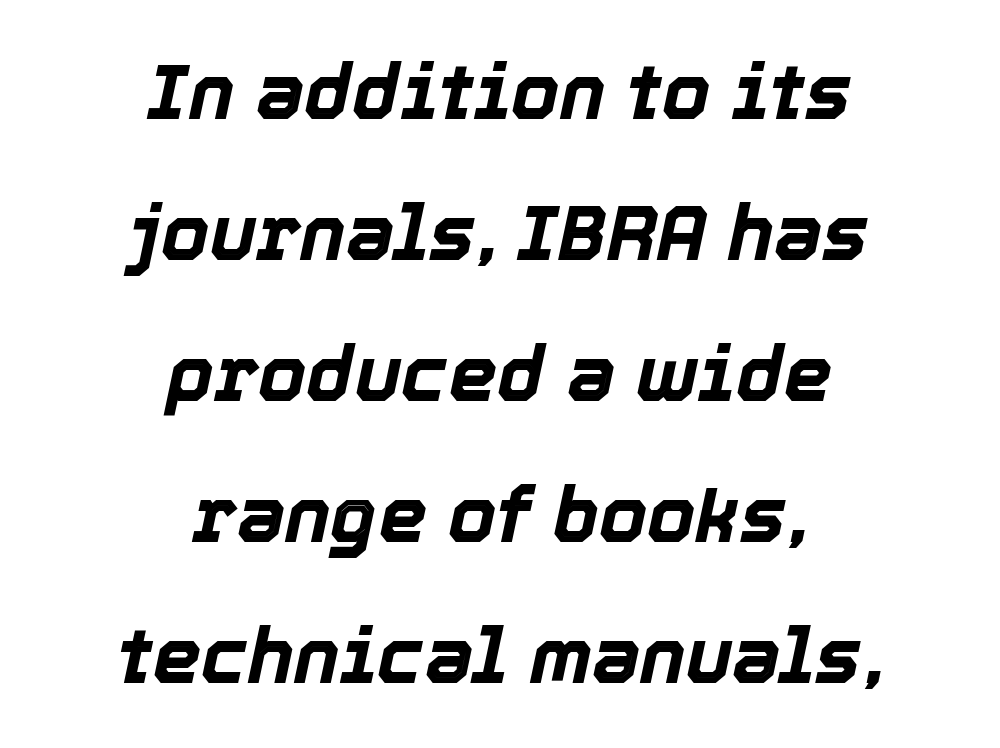
Unmarked baselines from the first word to the last. Observe the ordinary spacing: letters are neighbours, not strangers. A dark, heavy texture on the line: the type is bold. The face used here has a pronounced slope to its letters.
